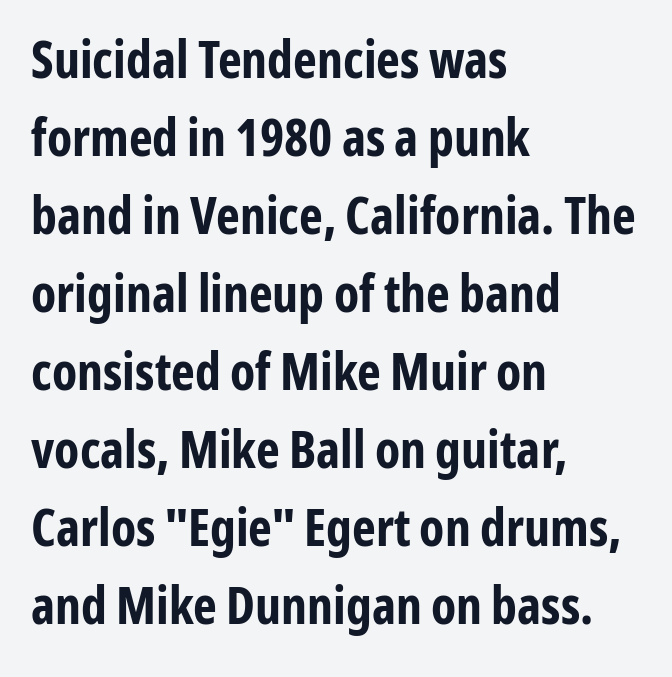
{"serif": "no", "italic": "no", "bold": "yes", "weight": "bold", "width": "condensed", "stroke_contrast": "low", "x_height": "medium", "monospaced": "no", "underline": "no", "align": "left", "line_spacing": "normal", "line_spacing_ratio": 1.53, "letter_spacing": "normal", "letter_spacing_em": 0.0, "glyph_px": 51}
